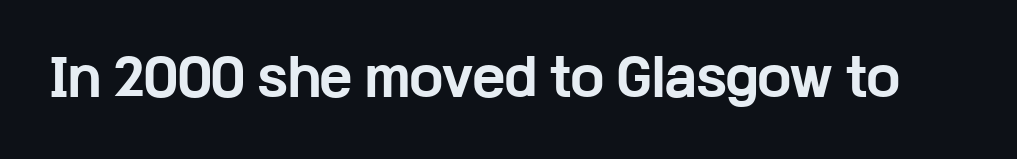
The image shows 49 px bold, wide sans-serif type, upright; set normal letter spacing, not underlined; low stroke contrast and a medium x-height.
